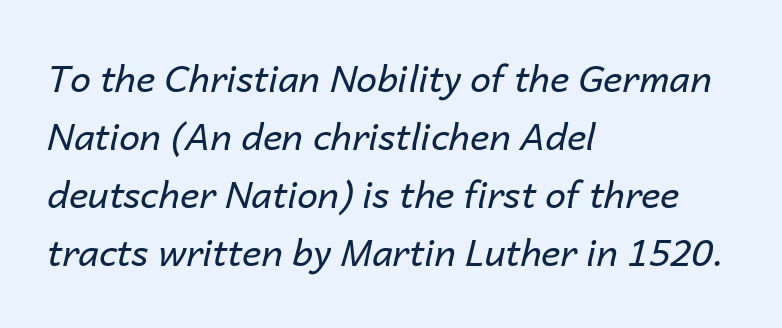
Q: Is the text bold? A: No.
Q: Is the text italic (slanted)? A: Yes, it leans right by about 14 degrees.
Q: Is the text underlined? A: No.
Q: How is the paragraph aligned? A: Left-aligned.
Q: Is the spacing between letters normal or unusually wide? A: Normal.
Q: Is the spacing between lines tight, normal or loose? A: Normal.
Q: Width (condensed, normal, or wide)? A: Normal.
Q: Stroke contrast? A: Low.
Q: x-height? A: Medium.
Q: Monospaced? A: No.
